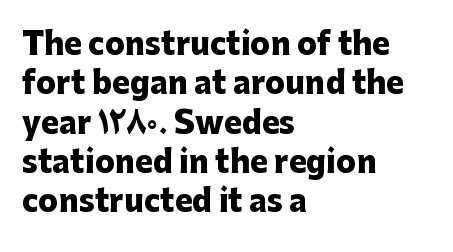
{"serif": "no", "italic": "no", "bold": "yes", "weight": "heavy", "width": "normal", "stroke_contrast": "low", "x_height": "medium", "monospaced": "no", "underline": "no", "align": "left", "line_spacing": "normal", "line_spacing_ratio": 1.31, "letter_spacing": "normal", "letter_spacing_em": 0.0, "glyph_px": 30}
